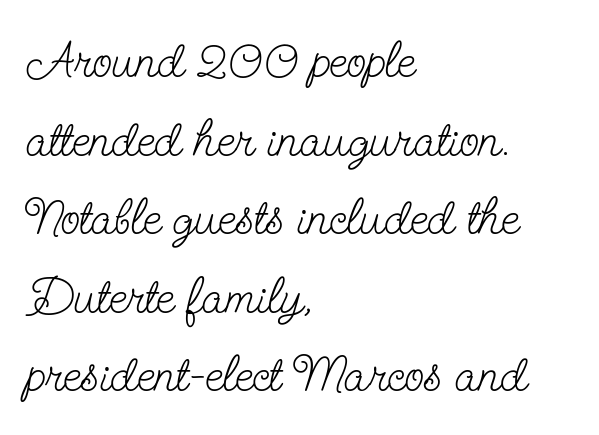
{"serif": "yes", "bold": "no", "weight": "light", "width": "condensed", "stroke_contrast": "low", "x_height": "small", "monospaced": "no", "underline": "no", "align": "left", "line_spacing": "normal", "line_spacing_ratio": 1.54, "letter_spacing": "normal", "letter_spacing_em": 0.0, "glyph_px": 51}
